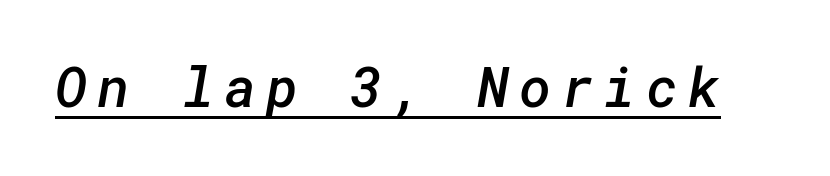
Q: Is the text bold? A: Semi-bold.
Q: Is the typeface a serif or a sans-serif typeface? A: Sans-serif.
Q: Is the text underlined? A: Yes.
Q: Width (condensed, normal, or wide)? A: Normal.
Q: Stroke contrast? A: Low.
Q: x-height? A: Medium.
